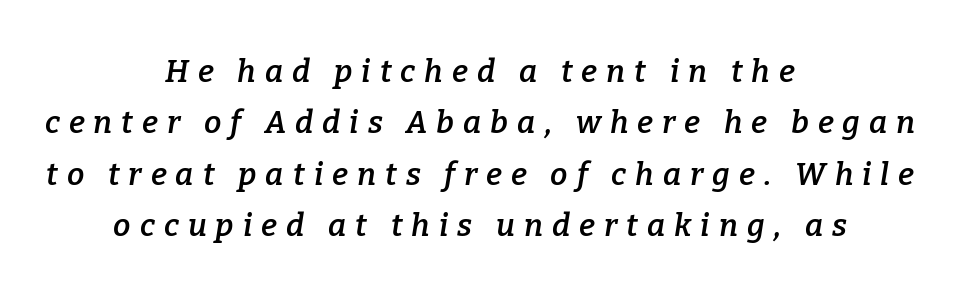
In CSS terms this would be text-align: center. The typography opts for an oblique posture over an upright one. The area under the type is left untouched. Proportional: the letters do not fall into vertical columns. A typesetter would call this leading conventional body-copy spacing.
